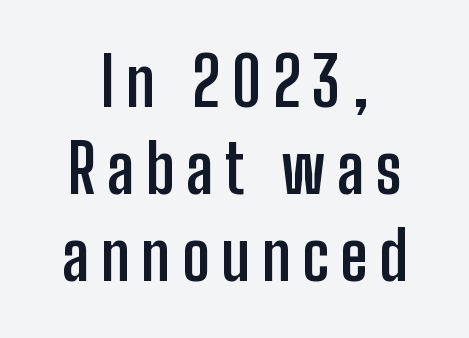
Q: Is the text bold? A: Yes.
Q: Is the text italic (slanted)? A: No, it is upright.
Q: Is the typeface a serif or a sans-serif typeface? A: Sans-serif.
Q: Is the text underlined? A: No.
Q: How is the paragraph aligned? A: Centered.
Q: Is the spacing between lines tight, normal or loose? A: Normal.
Q: Width (condensed, normal, or wide)? A: Condensed.
Q: Stroke contrast? A: Low.
Q: x-height? A: Medium.
Q: Monospaced? A: No.
